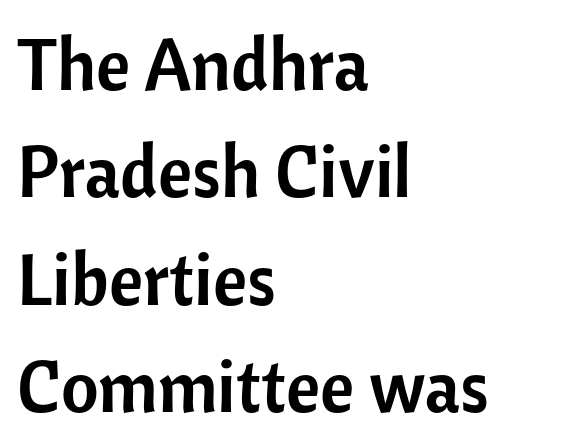
Spacing verdict: proportional, widths tailored to each character. Unlike a traditional serif, this face leaves its strokes unadorned. The vertical gap from one line to the next is medium. This sample uses an upright cut, with every glyph sitting square on the baseline.
